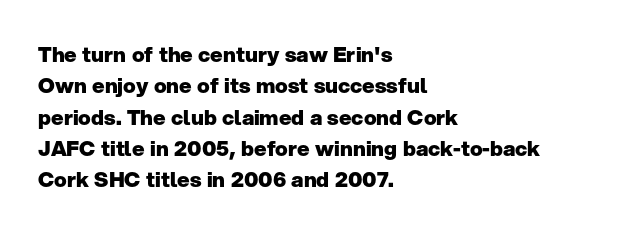
Q: Is the text bold? A: Yes.
Q: Is the text italic (slanted)? A: No, it is upright.
Q: Is the text underlined? A: No.
Q: How is the paragraph aligned? A: Left-aligned.
Q: Is the spacing between letters normal or unusually wide? A: Normal.
Q: Is the spacing between lines tight, normal or loose? A: Normal.
